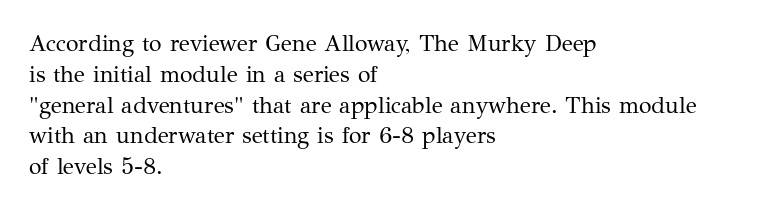
{"italic": "no", "bold": "no", "underline": "no", "align": "left", "line_spacing": "normal", "line_spacing_ratio": 1.34, "letter_spacing": "normal", "letter_spacing_em": 0.0, "glyph_px": 23}
